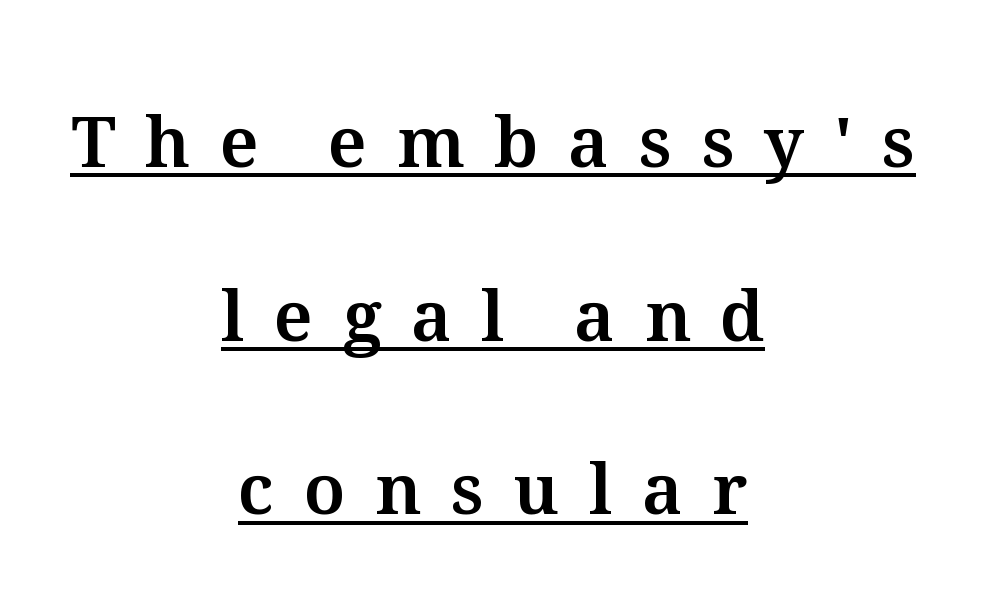
Vertical spacing — loose. This is roman type, the default non-slanted kind. In terms of letterspacing, this is a distinctly airy, spread setting. You could not count columns in this text — the font is proportionally spaced.
